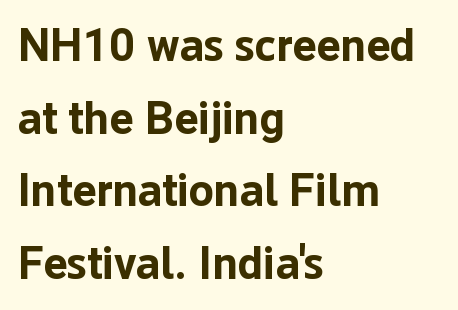
{"serif": "no", "italic": "no", "bold": "yes", "weight": "bold", "width": "normal", "stroke_contrast": "low", "x_height": "medium", "monospaced": "no", "underline": "no", "align": "left", "line_spacing": "normal", "line_spacing_ratio": 1.58, "letter_spacing": "normal", "letter_spacing_em": 0.0, "glyph_px": 46}
